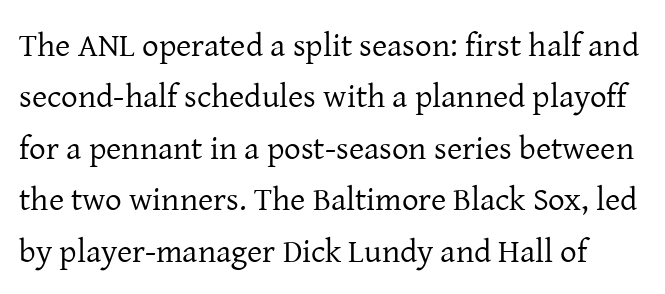
Q: Is the text bold? A: No.
Q: Is the text italic (slanted)? A: No, it is upright.
Q: Is the typeface a serif or a sans-serif typeface? A: Serif.
Q: Is the text underlined? A: No.
Q: Is the spacing between letters normal or unusually wide? A: Normal.
Q: Is the spacing between lines tight, normal or loose? A: Normal.
Q: Width (condensed, normal, or wide)? A: Normal.
Q: Stroke contrast? A: Low.
Q: x-height? A: Medium.
Q: Monospaced? A: No.
